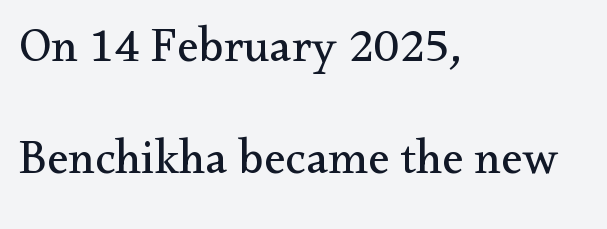
{"serif": "yes", "italic": "no", "bold": "no", "weight": "regular", "width": "normal", "stroke_contrast": "medium", "x_height": "small", "monospaced": "no", "underline": "no", "align": "left", "line_spacing": "loose", "line_spacing_ratio": 2.34, "letter_spacing": "normal", "letter_spacing_em": 0.0, "glyph_px": 48}
